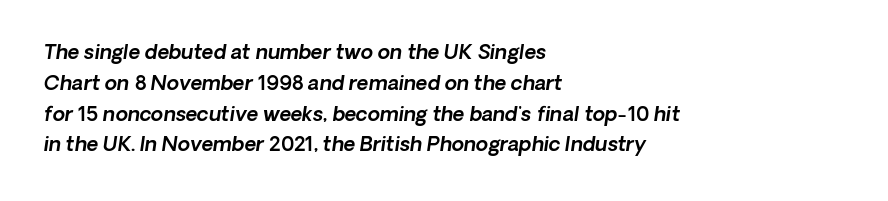
The paragraph has a hard left edge and a soft right edge. Emphasis-style slanted type is in use. Students, observe: this is what conventionally led text looks like. The passage shown is not underscored anywhere. Tracking value appears to be zero — textbook default spacing.
